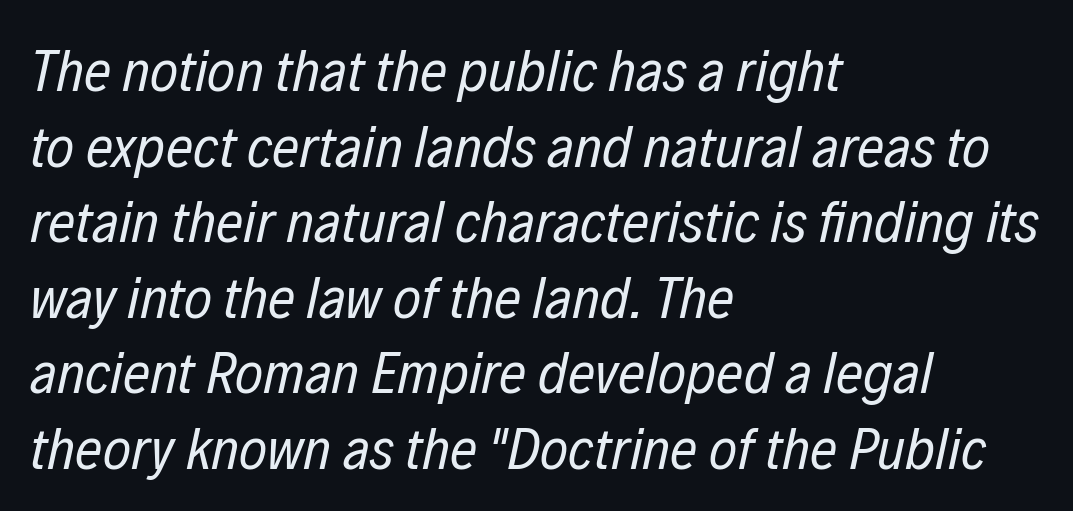
Q: Is the text bold? A: No.
Q: Is the text italic (slanted)? A: Yes, it leans right by about 12 degrees.
Q: Is the text underlined? A: No.
Q: How is the paragraph aligned? A: Left-aligned.
Q: Is the spacing between letters normal or unusually wide? A: Normal.
Q: Is the spacing between lines tight, normal or loose? A: Normal.
Q: Width (condensed, normal, or wide)? A: Condensed.
Q: Stroke contrast? A: Low.
Q: x-height? A: Medium.
Q: Monospaced? A: No.
